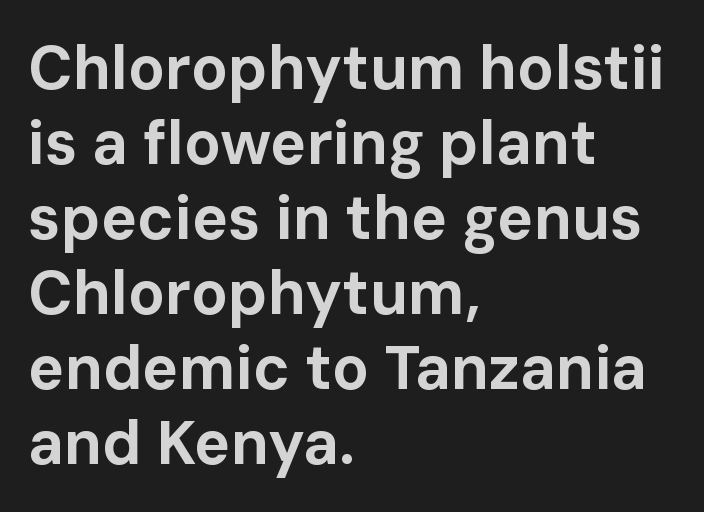
The image shows 61 px bold sans-serif type, upright; set left-aligned, line spacing 1.23x, normal letter spacing, not underlined; low stroke contrast and a medium x-height.
